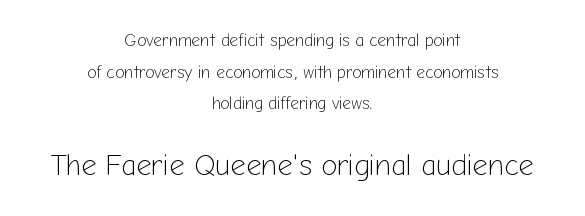
{"serif": "no", "italic": "no", "bold": "no", "weight": "light", "width": "normal", "stroke_contrast": "low", "x_height": "medium", "monospaced": "no", "underline": "no", "align": "center", "line_spacing_ratio": 1.86, "letter_spacing": "normal", "letter_spacing_em": 0.0, "larger_block": "second", "size_ratio": 1.76, "glyph_px": 30}
